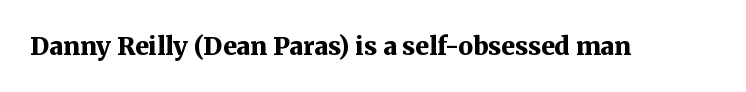
The image shows 25 px bold type, upright; set normal letter spacing, not underlined.
